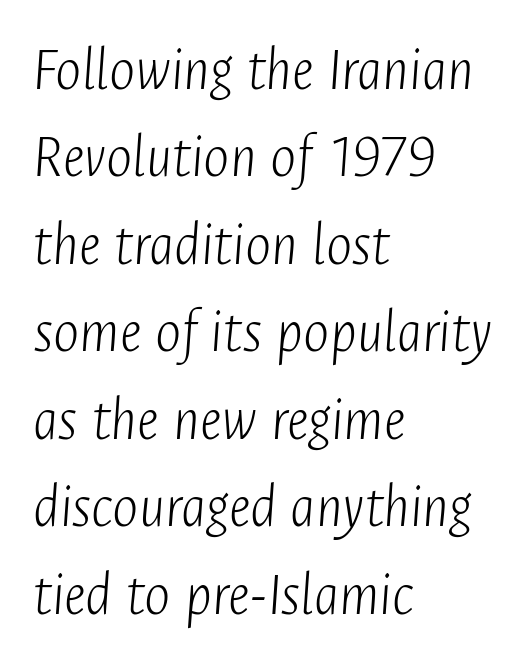
{"italic": "yes", "lean": "right", "slant_degrees": 4, "bold": "no", "weight": "light", "width": "condensed", "stroke_contrast": "low", "x_height": "medium", "monospaced": "no", "underline": "no", "align": "left", "line_spacing": "normal", "line_spacing_ratio": 1.41, "letter_spacing": "normal", "letter_spacing_em": 0.0, "glyph_px": 62}
